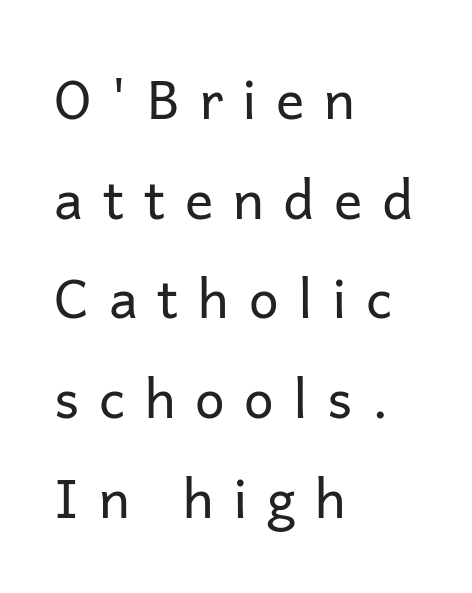
The image shows 53 px regular-weight sans-serif type, upright; set left-aligned, line spacing 1.88x, unusually wide letter spacing (+0.37 em), not underlined; low stroke contrast and a medium x-height.
